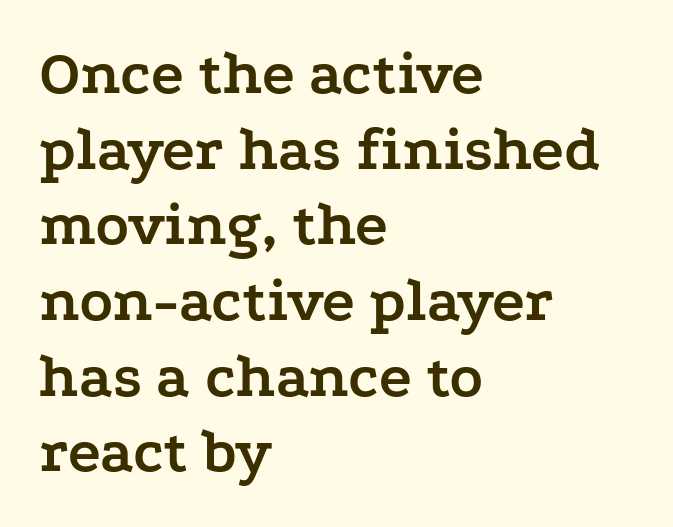
Q: Is the text bold? A: Yes.
Q: Is the text italic (slanted)? A: No, it is upright.
Q: Is the typeface a serif or a sans-serif typeface? A: Serif.
Q: Is the text underlined? A: No.
Q: How is the paragraph aligned? A: Left-aligned.
Q: Is the spacing between letters normal or unusually wide? A: Normal.
Q: Width (condensed, normal, or wide)? A: Wide.
Q: Stroke contrast? A: Low.
Q: x-height? A: Medium.
Q: Monospaced? A: No.
